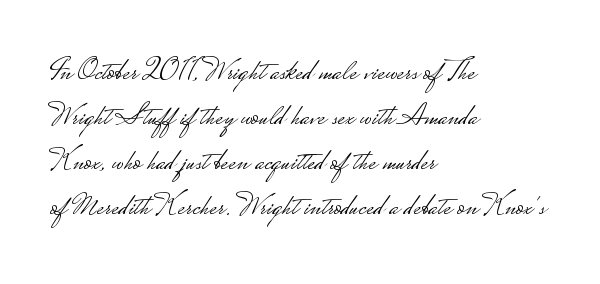
{"serif": "no", "bold": "no", "weight": "light", "width": "wide", "stroke_contrast": "low", "monospaced": "no", "underline": "no", "align": "left", "line_spacing": "normal", "line_spacing_ratio": 1.45, "letter_spacing": "normal", "letter_spacing_em": 0.0, "glyph_px": 31}
